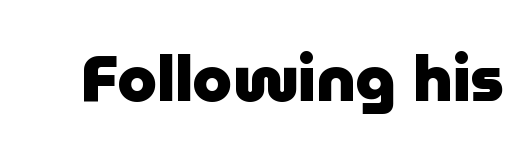
Q: Is the text bold? A: Yes.
Q: Is the text italic (slanted)? A: No, it is upright.
Q: Is the typeface a serif or a sans-serif typeface? A: Sans-serif.
Q: Is the text underlined? A: No.
Q: Is the spacing between letters normal or unusually wide? A: Normal.
Q: Width (condensed, normal, or wide)? A: Normal.
Q: Stroke contrast? A: Low.
Q: x-height? A: Medium.
Q: Monospaced? A: No.
